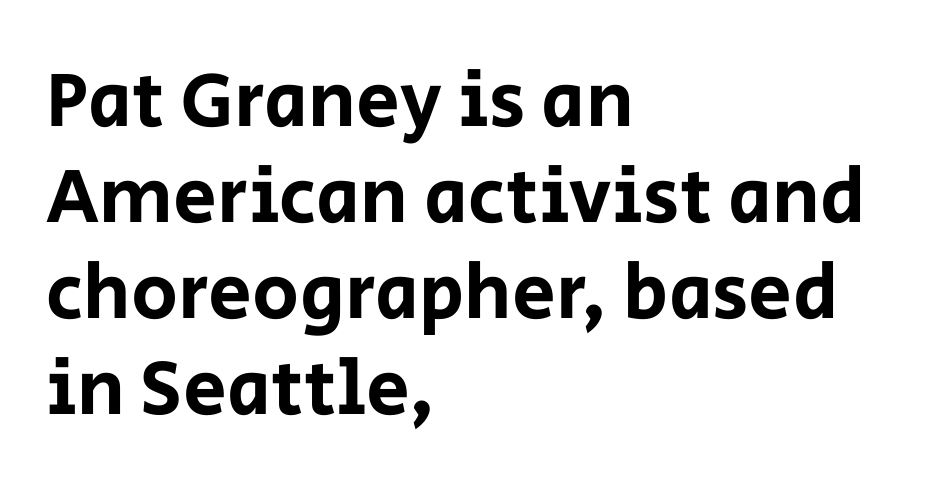
The image shows 78 px sans-serif type, upright; set left-aligned, line spacing 1.23x, normal letter spacing, not underlined; low stroke contrast and a large x-height.
